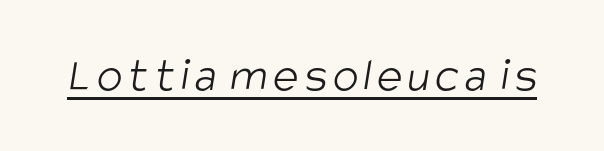
The image shows 48 px light, condensed sans-serif type; set underlined; low stroke contrast and a large x-height.
